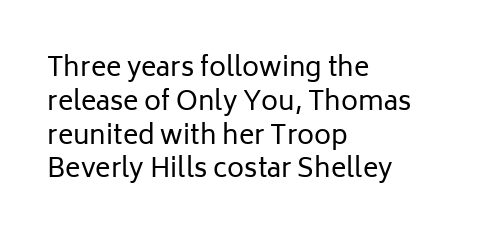
{"italic": "no", "bold": "no", "underline": "no", "align": "left", "line_spacing": "normal", "line_spacing_ratio": 1.3, "letter_spacing": "normal", "letter_spacing_em": 0.0, "glyph_px": 26}
